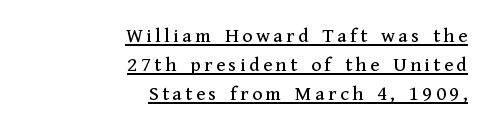
Q: Is the text italic (slanted)? A: No, it is upright.
Q: Is the text underlined? A: Yes.
Q: How is the paragraph aligned? A: Right-aligned.
Q: Is the spacing between lines tight, normal or loose? A: Normal.
